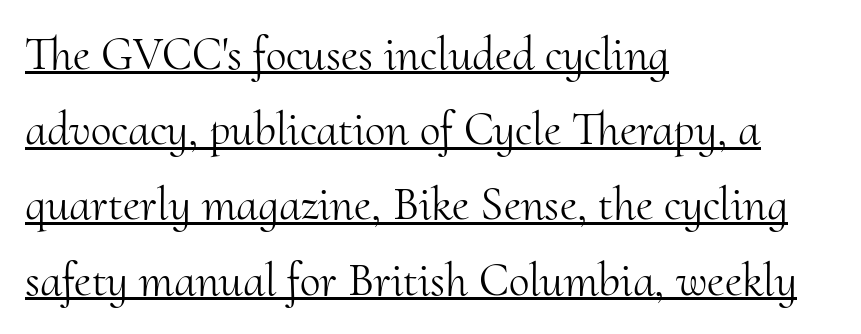
What's the leading like? Ordinary, nothing unusual. Nope, not italic — everything's standing straight. Horizontal alignment here is leftward, the default for most running prose. Observe the ordinary spacing: letters are neighbours, not strangers. This rendering employs a face with finishing strokes, i.e., a serif.
